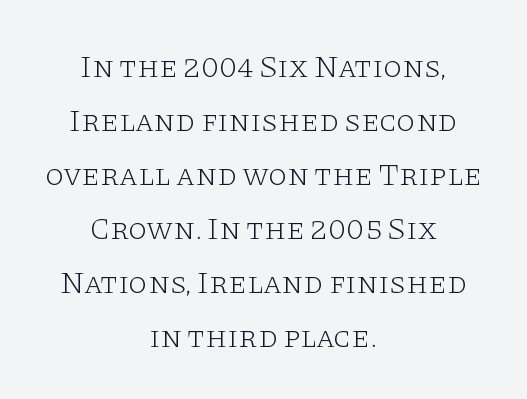
Proportional: the letters do not fall into vertical columns. No heavy texture on the line: the type isn't bold. Check where the strokes stop: tiny serifs finish them off. The face used here is rendered with its standard letterfit.
